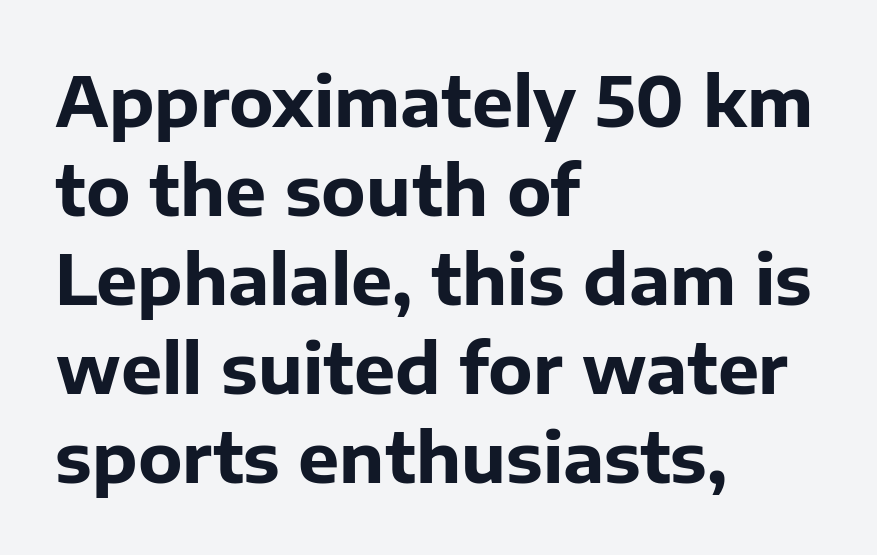
{"serif": "no", "italic": "no", "bold": "yes", "weight": "bold", "width": "normal", "stroke_contrast": "low", "x_height": "medium", "monospaced": "no", "underline": "no", "align": "left", "line_spacing": "normal", "line_spacing_ratio": 1.29, "letter_spacing": "normal", "letter_spacing_em": 0.0, "glyph_px": 69}
